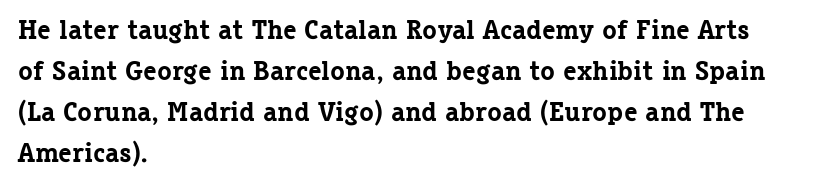
Q: Is the text bold? A: Yes.
Q: Is the text italic (slanted)? A: No, it is upright.
Q: Is the text underlined? A: No.
Q: How is the paragraph aligned? A: Left-aligned.
Q: Is the spacing between letters normal or unusually wide? A: Normal.
Q: Is the spacing between lines tight, normal or loose? A: Normal.
